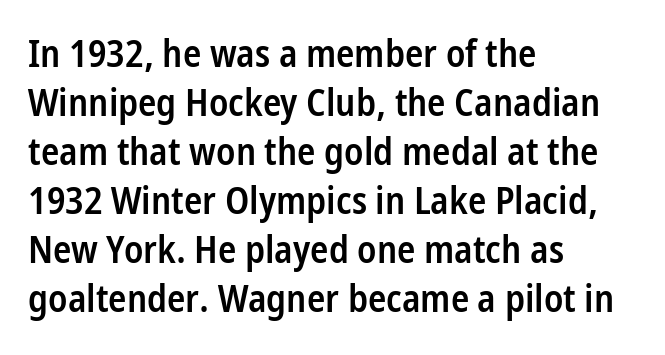
Notice the strokes are somewhat thickened but not fully heavy: this is a semibold. The face used here is proportionally spaced, like ordinary book or web type. Horizontal alignment here is leftward, the default for most running prose. Observe the ordinary spacing: letters are neighbours, not strangers. The font family rendered here belongs to the sans-serif group. This rendering features lettering with no underline.
